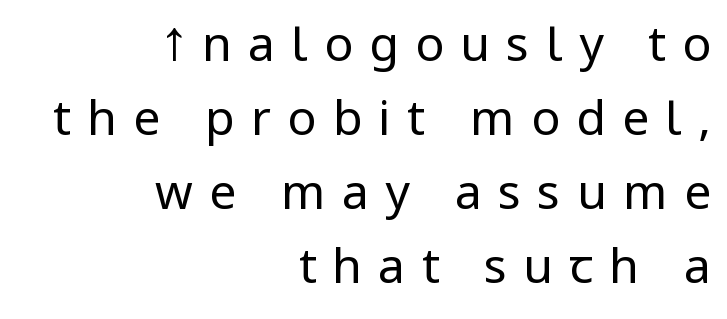
The image shows 48 px regular-weight, condensed sans-serif type, upright; set right-aligned, normal line spacing (1.54x), unusually wide letter spacing (+0.34 em), not underlined; low stroke contrast.
